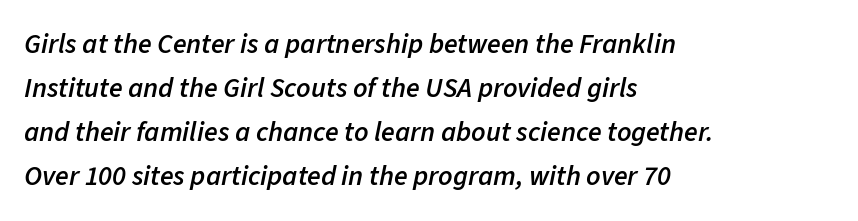
{"italic": "yes", "lean": "right", "slant_degrees": 11, "bold": "semi", "weight": "semibold", "width": "normal", "stroke_contrast": "low", "x_height": "medium", "monospaced": "no", "underline": "no", "align": "left", "line_spacing": "normal", "line_spacing_ratio": 1.57, "letter_spacing": "normal", "letter_spacing_em": 0.0, "glyph_px": 28}
